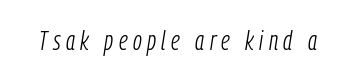
{"italic": "yes", "lean": "right", "slant_degrees": 9, "bold": "no", "underline": "no", "letter_spacing": "wide", "letter_spacing_em": 0.2, "glyph_px": 27}
